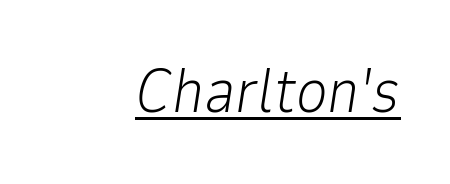
{"italic": "yes", "lean": "right", "slant_degrees": 9, "bold": "no", "weight": "light", "width": "normal", "stroke_contrast": "low", "x_height": "medium", "monospaced": "no", "underline": "yes", "letter_spacing": "normal", "letter_spacing_em": 0.0, "glyph_px": 61}
